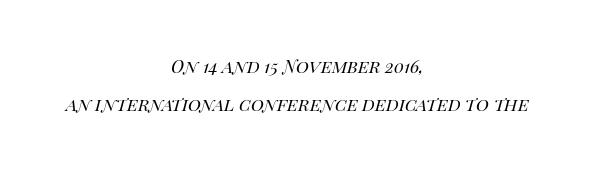
{"italic": "yes", "lean": "right", "slant_degrees": 14, "bold": "no", "underline": "no", "align": "center", "line_spacing_ratio": 1.71, "letter_spacing": "normal", "letter_spacing_em": 0.0, "glyph_px": 22}
